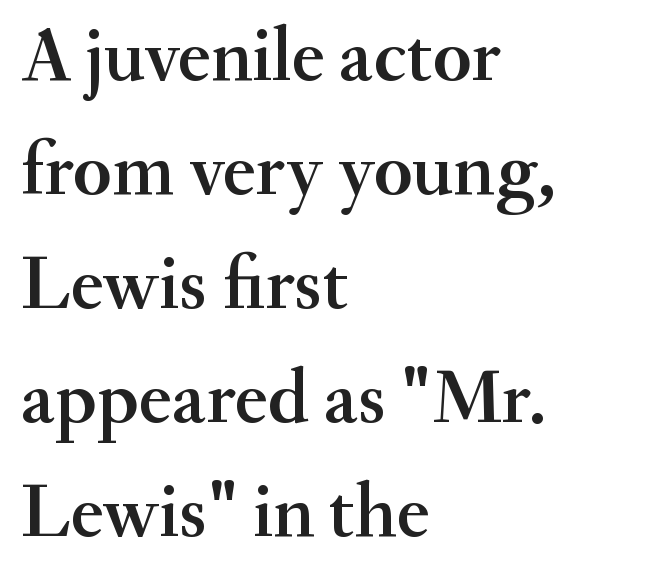
{"serif": "yes", "italic": "no", "width": "normal", "stroke_contrast": "medium", "x_height": "small", "monospaced": "no", "underline": "no", "align": "left", "line_spacing": "normal", "line_spacing_ratio": 1.46, "letter_spacing": "normal", "letter_spacing_em": 0.0, "glyph_px": 78}
